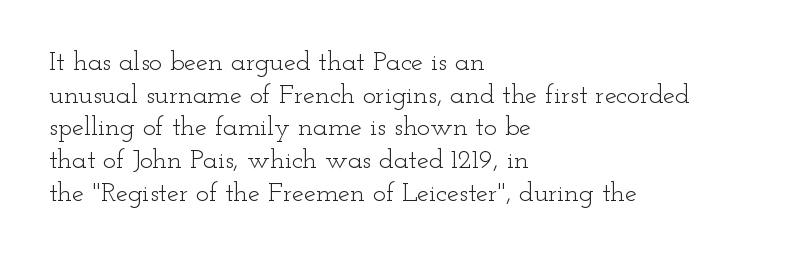
The image shows 27 px text type, upright; set left-aligned, line spacing 1.21x, normal letter spacing, not underlined.
